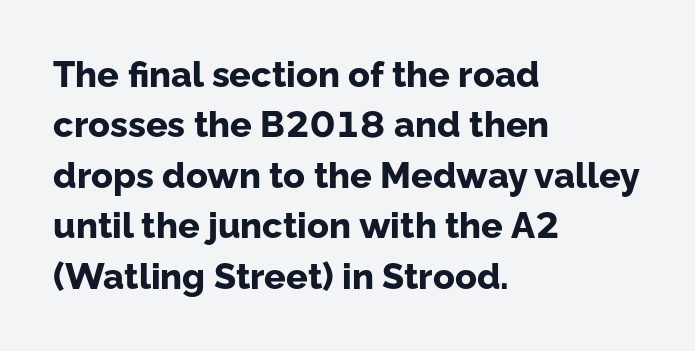
The image shows 36 px bold sans-serif type, upright; set left-aligned, normal line spacing (1.4x), normal letter spacing, not underlined; low stroke contrast and a medium x-height.
